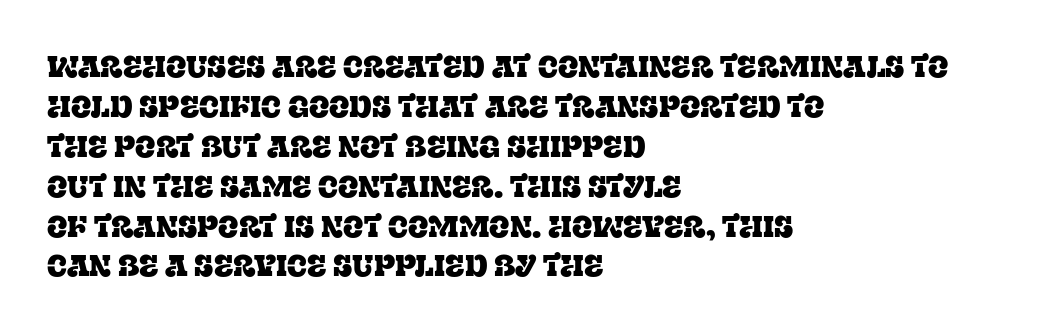
Leading matches the norm, producing a regular column. The passage shown is typed in a proportional face where columns would drift. The gaps between neighbouring characters are ordinary and unremarkable. These lines were composed using upright roman letters.
